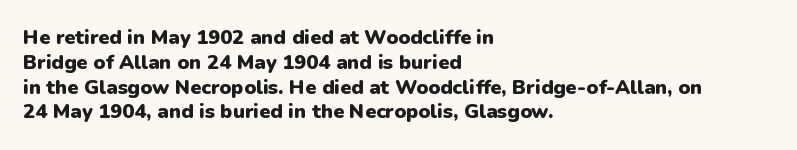
The image shows 20 px bold type, upright; set left-aligned, line spacing 1.24x, normal letter spacing, not underlined.
